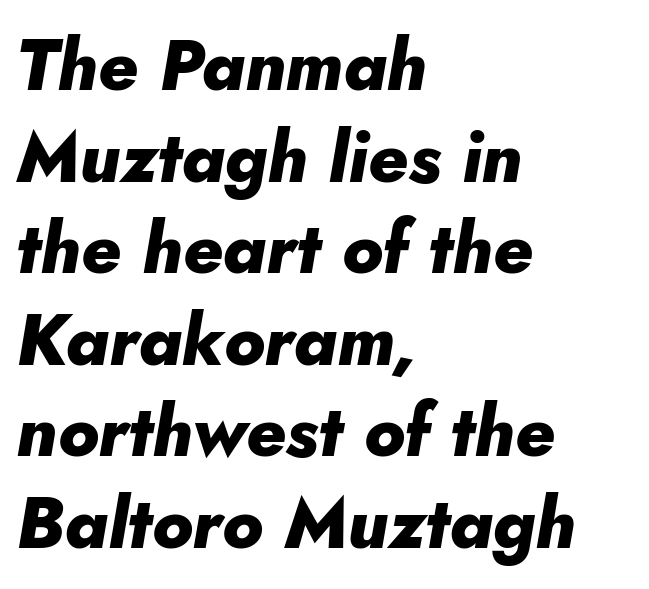
Varying glyph widths throughout — classic text-font behaviour. As a designer I'd log this as weight 700, bold. These lines sit exactly where default settings would place them. Has an underline been added? It has not. The passage is arranged the way most books set body copy — flush left. There is no visible air inserted between adjacent glyphs.
